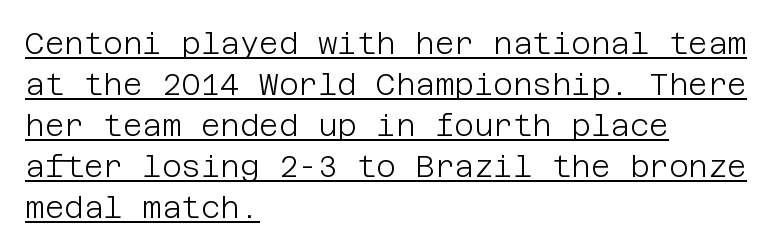
{"serif": "no", "italic": "no", "bold": "no", "weight": "light", "width": "normal", "stroke_contrast": "low", "x_height": "large", "underline": "yes", "align": "left", "line_spacing": "normal", "line_spacing_ratio": 1.37, "letter_spacing": "normal", "letter_spacing_em": 0.0, "glyph_px": 30}
